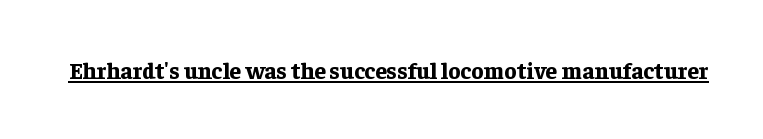
The image shows 23 px bold type, upright; set normal letter spacing, underlined.
